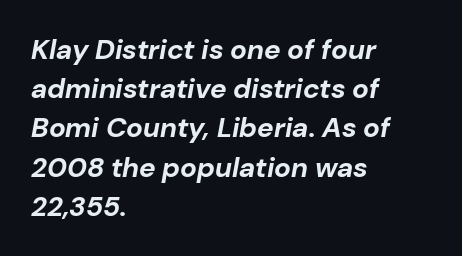
This is heavy type, rendered in bold. Short and long lines alike share a common starting point at left. Anything drawn beneath the words? Only blank space. Each letter keeps its own natural width here, so spacing adapts to shape. The rendering applies a slant to the glyphs.
